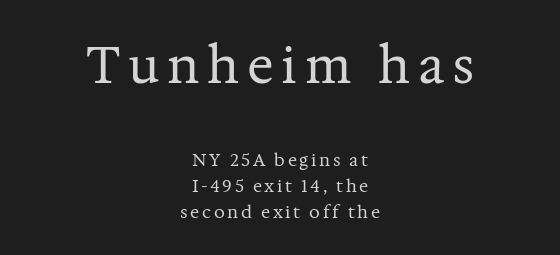
{"serif": "yes", "italic": "no", "bold": "no", "weight": "regular", "width": "normal", "stroke_contrast": "medium", "x_height": "medium", "monospaced": "no", "underline": "no", "align": "center", "line_spacing": "normal", "line_spacing_ratio": 1.52, "larger_block": "first", "size_ratio": 2.94, "glyph_px": 50}
